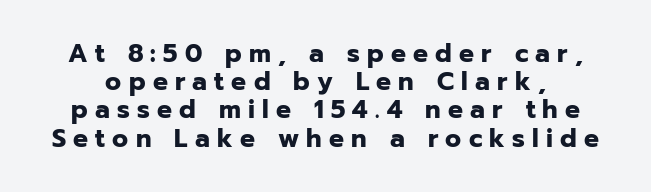
The image shows 25 px bold type, upright; set tight line spacing (1.13x), unusually wide letter spacing (+0.29 em), not underlined.
